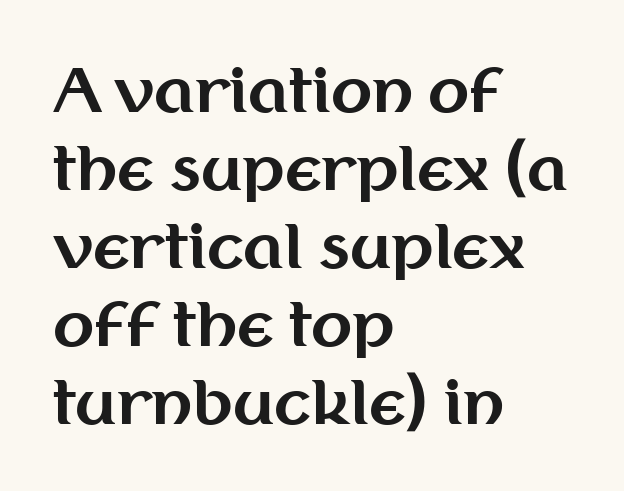
{"serif": "no", "italic": "no", "bold": "yes", "weight": "bold", "width": "normal", "stroke_contrast": "medium", "x_height": "medium", "monospaced": "no", "underline": "no", "align": "left", "line_spacing": "normal", "line_spacing_ratio": 1.3, "letter_spacing": "normal", "letter_spacing_em": 0.0, "glyph_px": 60}
